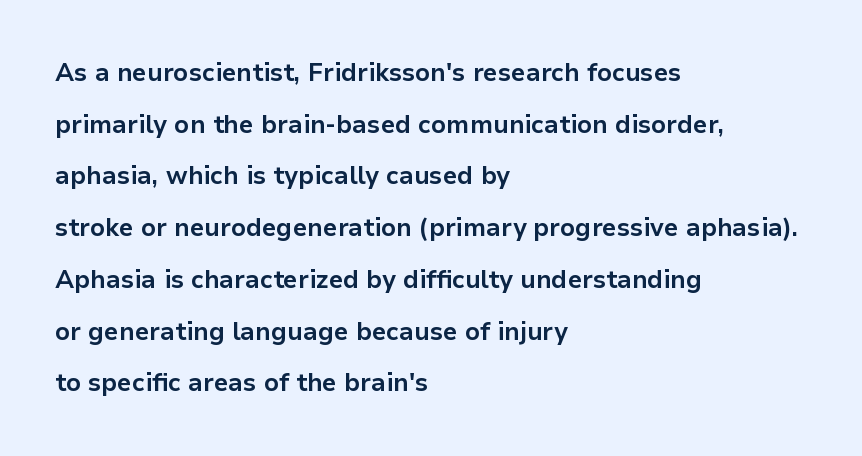
Q: Is the text bold? A: Yes.
Q: Is the text italic (slanted)? A: No, it is upright.
Q: Is the text underlined? A: No.
Q: How is the paragraph aligned? A: Left-aligned.
Q: Is the spacing between letters normal or unusually wide? A: Normal.
Q: Is the spacing between lines tight, normal or loose? A: Loose.
